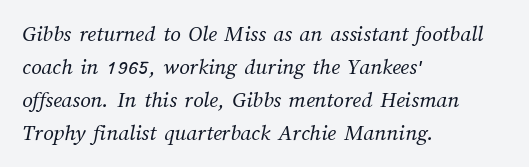
Nobody drew a line under any word here. No letter is thick-stroked: the sample isn't bold. The text block is weighted toward the left margin, trailing off unevenly rightward. Tracking value appears to be zero — textbook default spacing. These lines sit exactly where default settings would place them.
